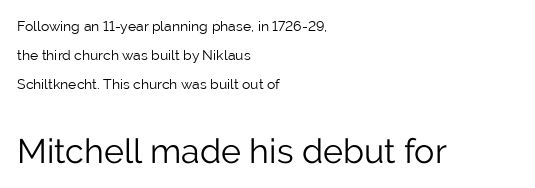
Q: Is the text bold? A: No.
Q: Is the text italic (slanted)? A: No, it is upright.
Q: Is the typeface a serif or a sans-serif typeface? A: Sans-serif.
Q: Is the text underlined? A: No.
Q: How is the paragraph aligned? A: Left-aligned.
Q: Is the spacing between letters normal or unusually wide? A: Normal.
Q: Is the spacing between lines tight, normal or loose? A: Loose.
Q: Which block of text is set in a larger size, the first (top) or the second (bottom)? A: The second (bottom) one.
Q: Width (condensed, normal, or wide)? A: Normal.
Q: Stroke contrast? A: Low.
Q: x-height? A: Medium.
Q: Monospaced? A: No.
